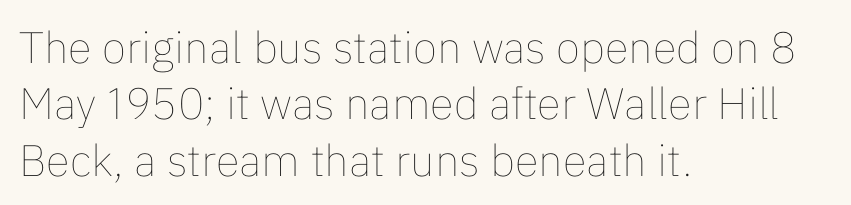
Stroke mass is kept to a normal reading level or below. The designer left line spacing at the default. Reading down the block, your eye returns to a fixed left position each line. Glyph-to-glyph distance matches everyday printed text. Any mark beneath the type? The region is blank.
